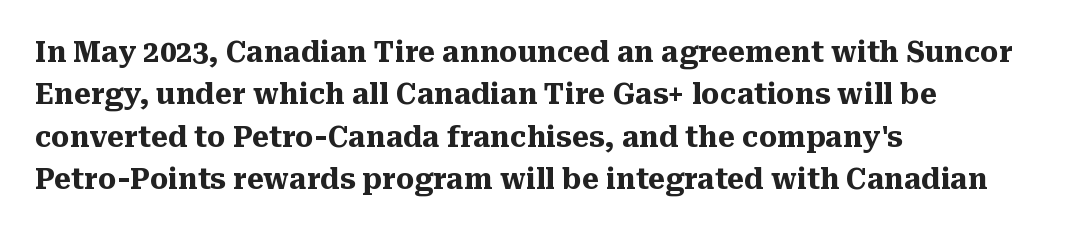
{"serif": "yes", "italic": "no", "bold": "yes", "weight": "heavy", "width": "normal", "stroke_contrast": "medium", "x_height": "medium", "monospaced": "no", "underline": "no", "align": "left", "line_spacing": "normal", "line_spacing_ratio": 1.46, "letter_spacing": "normal", "letter_spacing_em": 0.0, "glyph_px": 29}
